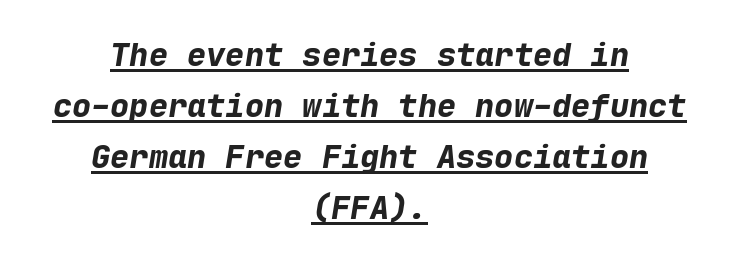
Does the weight exceed regular? Yes, all the way to bold. Underline: present. The passage shown leans; its letterforms are oblique. Note the uniform advance width — an 'i' takes as much space as an 'm'. Compared with a flush-left layout, this one balances lines on the center instead.
